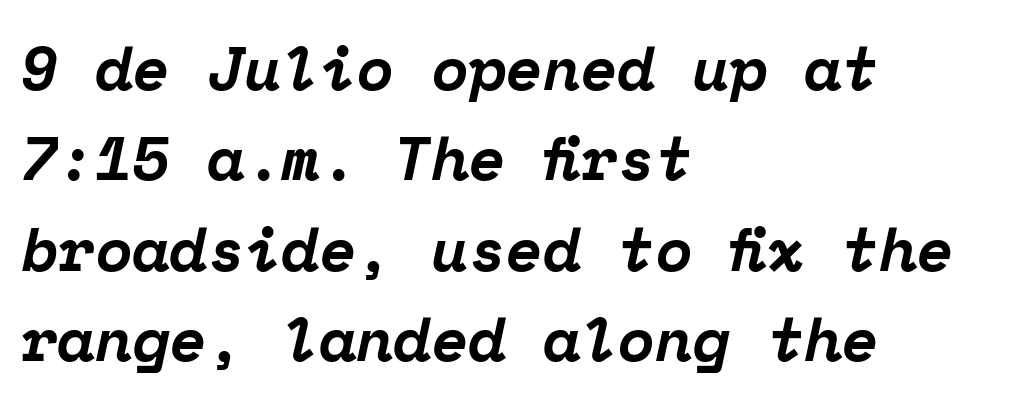
The image shows 61 px bold serif type, italic (leaning right), monospaced; set left-aligned, normal line spacing (1.48x), normal letter spacing, not underlined; low stroke contrast and a medium x-height.
